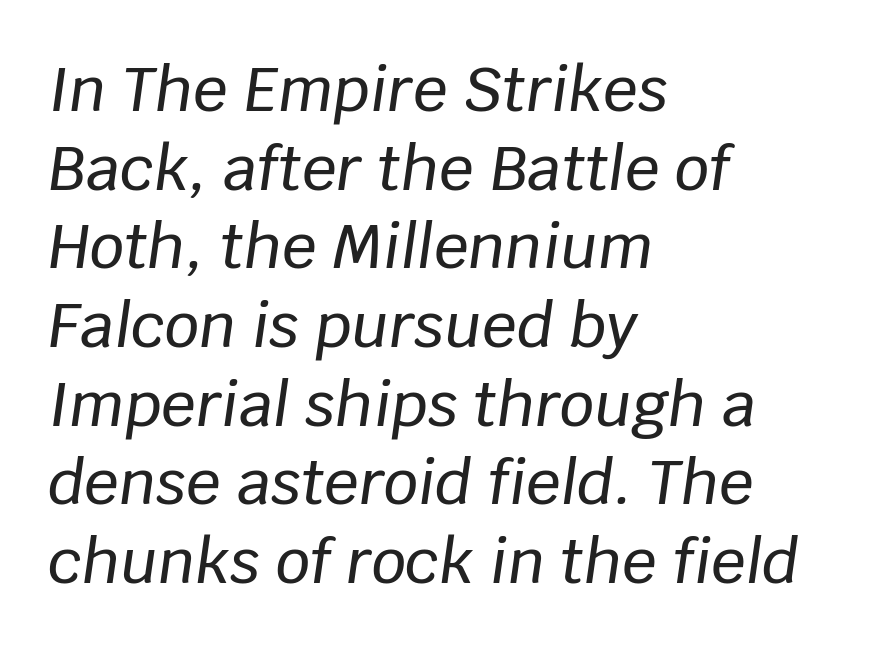
Q: Is the text italic (slanted)? A: Yes, it leans right by about 8 degrees.
Q: Is the text underlined? A: No.
Q: How is the paragraph aligned? A: Left-aligned.
Q: Is the spacing between letters normal or unusually wide? A: Normal.
Q: Is the spacing between lines tight, normal or loose? A: Normal.
Q: Width (condensed, normal, or wide)? A: Normal.
Q: Stroke contrast? A: Low.
Q: x-height? A: Large.
Q: Monospaced? A: No.
